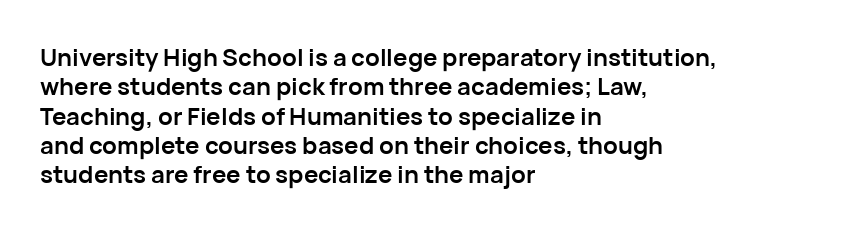
{"italic": "no", "bold": "yes", "underline": "no", "align": "left", "line_spacing_ratio": 1.22, "letter_spacing": "normal", "letter_spacing_em": 0.0, "glyph_px": 24}
